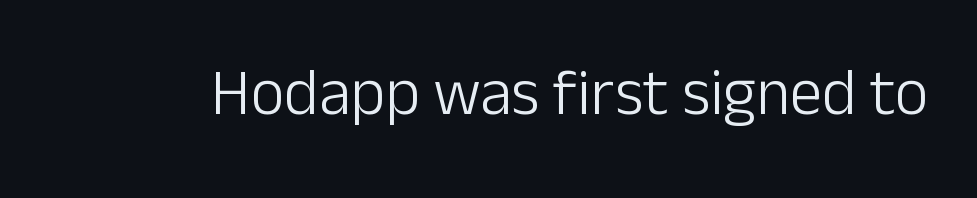
The image shows 65 px light sans-serif type, upright; set normal letter spacing, not underlined; low stroke contrast and a medium x-height.
